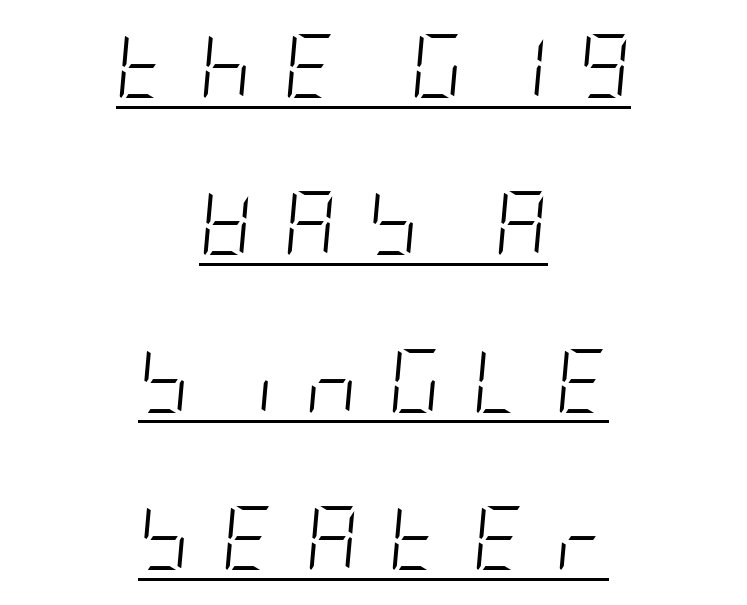
Q: Is the text bold? A: No.
Q: Is the text italic (slanted)? A: Yes, it leans right by about 5 degrees.
Q: Is the text underlined? A: Yes.
Q: How is the paragraph aligned? A: Centered.
Q: Is the spacing between letters normal or unusually wide? A: Unusually wide.
Q: Is the spacing between lines tight, normal or loose? A: Loose.
Q: Width (condensed, normal, or wide)? A: Condensed.
Q: Stroke contrast? A: Low.
Q: x-height? A: Large.
